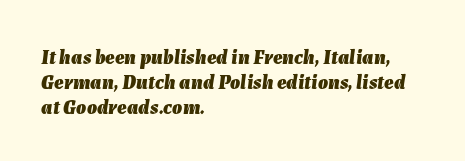
Q: Is the text bold? A: Yes.
Q: Is the text italic (slanted)? A: Yes, it leans right by about 7 degrees.
Q: Is the text underlined? A: No.
Q: How is the paragraph aligned? A: Left-aligned.
Q: Is the spacing between letters normal or unusually wide? A: Normal.
Q: Is the spacing between lines tight, normal or loose? A: Normal.
